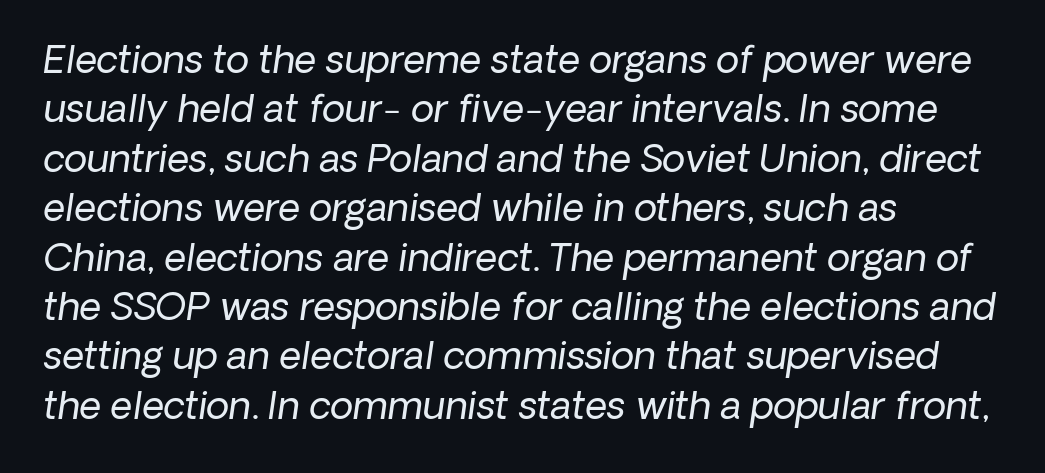
Q: Is the text bold? A: No.
Q: Is the typeface a serif or a sans-serif typeface? A: Sans-serif.
Q: Is the text underlined? A: No.
Q: How is the paragraph aligned? A: Left-aligned.
Q: Is the spacing between letters normal or unusually wide? A: Normal.
Q: Is the spacing between lines tight, normal or loose? A: Normal.
Q: Width (condensed, normal, or wide)? A: Normal.
Q: Stroke contrast? A: Low.
Q: x-height? A: Medium.
Q: Monospaced? A: No.
